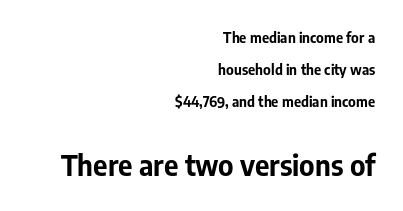
{"serif": "no", "italic": "no", "bold": "yes", "weight": "bold", "width": "normal", "stroke_contrast": "low", "x_height": "medium", "monospaced": "no", "underline": "no", "align": "right", "line_spacing": "loose", "line_spacing_ratio": 2.29, "letter_spacing": "normal", "letter_spacing_em": 0.0, "larger_block": "second", "size_ratio": 2.0, "glyph_px": 28}
